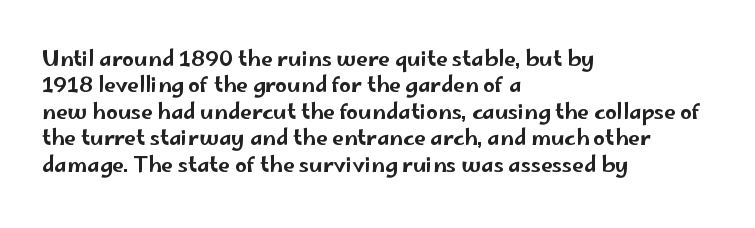
{"italic": "no", "underline": "no", "align": "left", "line_spacing": "normal", "line_spacing_ratio": 1.26, "letter_spacing": "normal", "letter_spacing_em": 0.0, "glyph_px": 21}
